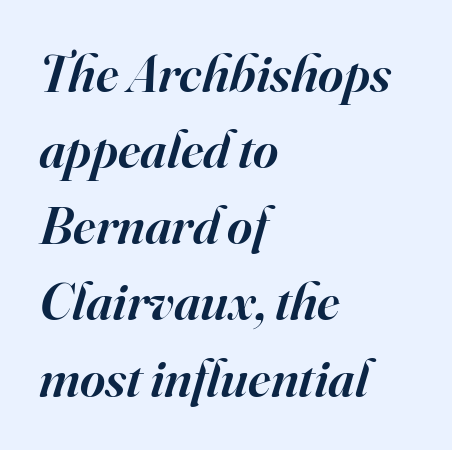
The image shows 54 px semibold serif type, italic (leaning right); set left-aligned, normal line spacing (1.41x), normal letter spacing, not underlined; high stroke contrast and a small x-height.
